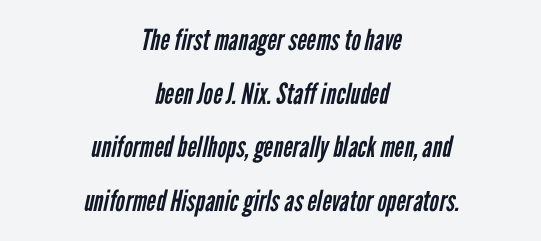
Do the characters align in a grid? No, the font is proportional. Is the letter spacing exaggerated? No — it looks like the ordinary default. These glyphs show unthickened strokes, regular width or finer. The glyphs in this specimen are sans serif. Unmarked baselines from the first word to the last. Compared with a flush-left layout, this one balances lines on the center instead.
